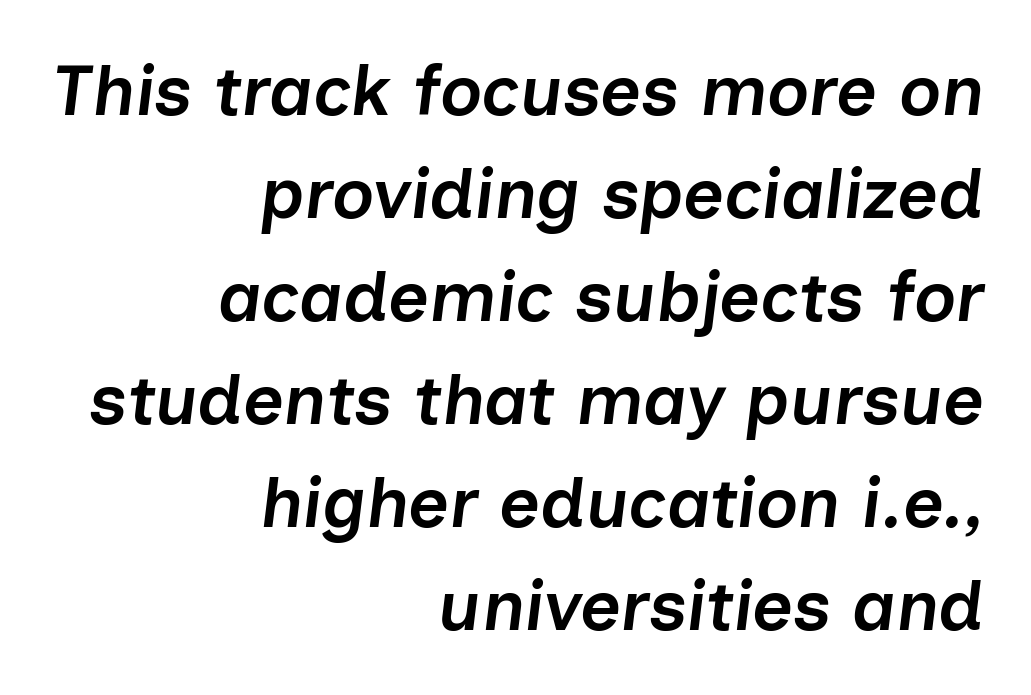
Check under the words: just untouched page. Character widths vary here, with narrow letters taking less room than wide ones. Between one letter and the next there's only the usual sliver of space. Look at the stroke-to-counter ratio: somewhat heavy, a semibold. Slanted lettering throughout.
